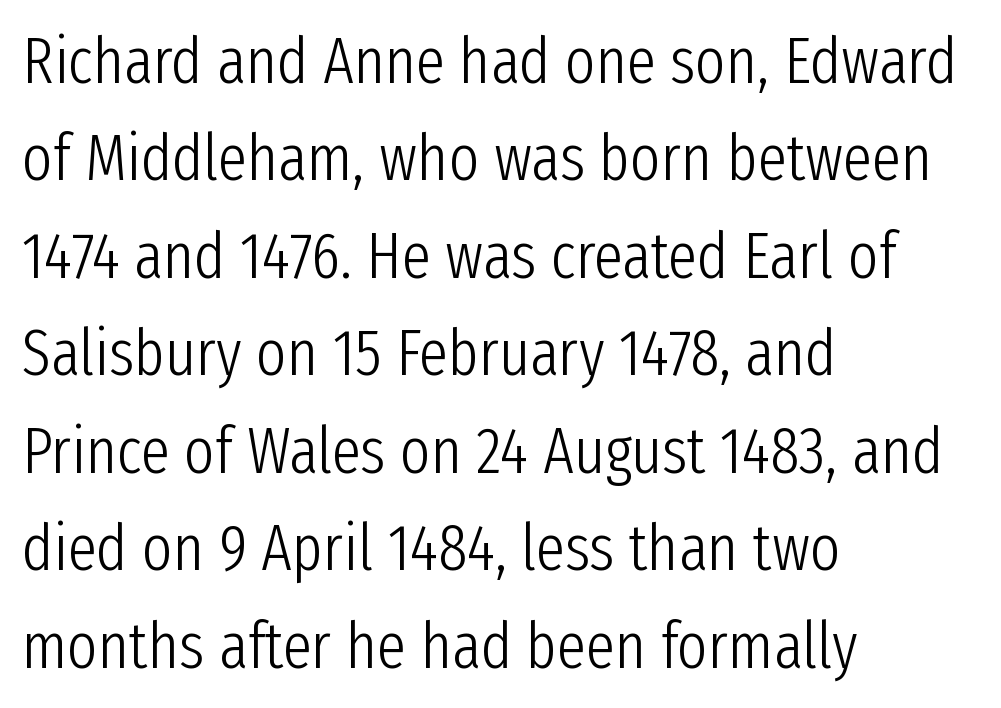
In terms of letterform style, serifs are entirely absent. The face used here is rendered with its standard letterfit. The passage is arranged the way most books set body copy — flush left. The designer left line spacing at the default.
